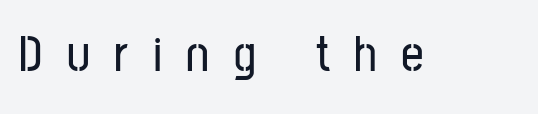
{"serif": "no", "italic": "no", "width": "condensed", "stroke_contrast": "low", "x_height": "medium", "monospaced": "no", "underline": "no", "letter_spacing": "wide", "letter_spacing_em": 0.49, "glyph_px": 50}
